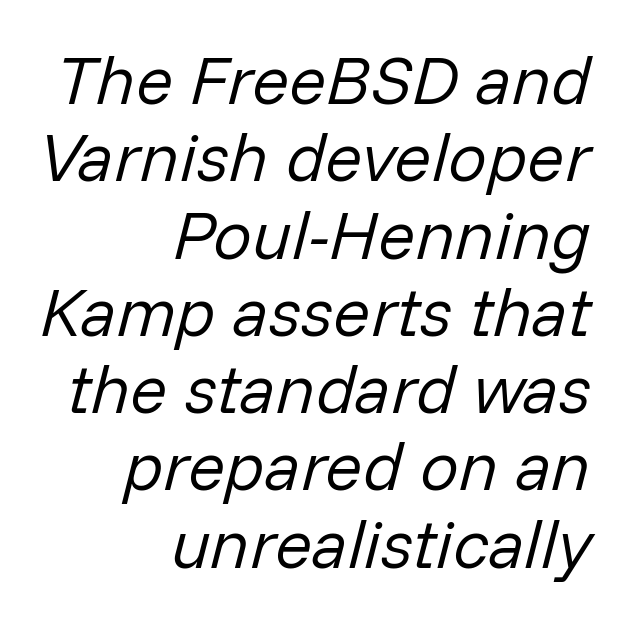
Words float on clear page, feet unadorned. Leading: reduced. Nothing heavy about these letters — not bold at all. The typography opts for an oblique posture over an upright one. There is no visible air inserted between adjacent glyphs. Each line ends at the same right margin while the left side varies.
